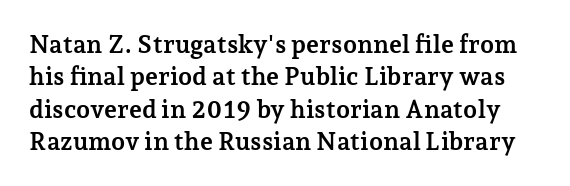
Q: Is the text bold? A: Yes.
Q: Is the text italic (slanted)? A: No, it is upright.
Q: Is the text underlined? A: No.
Q: Is the spacing between letters normal or unusually wide? A: Normal.
Q: Is the spacing between lines tight, normal or loose? A: Normal.
